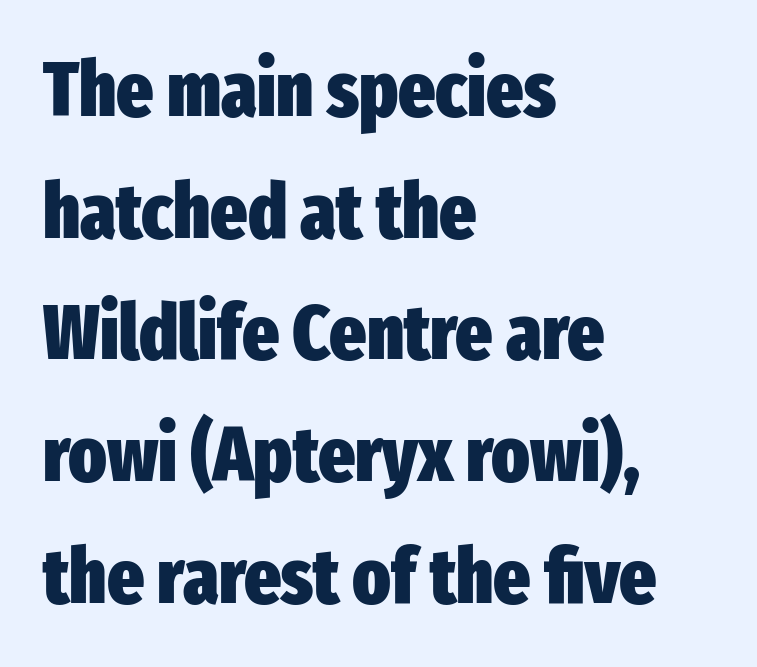
Q: Is the text bold? A: Yes.
Q: Is the text italic (slanted)? A: No, it is upright.
Q: Is the typeface a serif or a sans-serif typeface? A: Sans-serif.
Q: Is the text underlined? A: No.
Q: How is the paragraph aligned? A: Left-aligned.
Q: Is the spacing between letters normal or unusually wide? A: Normal.
Q: Is the spacing between lines tight, normal or loose? A: Normal.
Q: Width (condensed, normal, or wide)? A: Condensed.
Q: Stroke contrast? A: Low.
Q: x-height? A: Medium.
Q: Monospaced? A: No.
